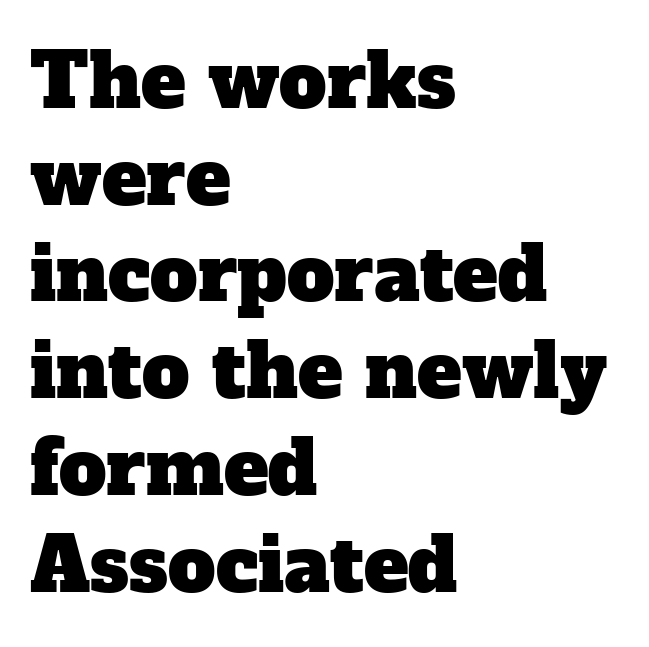
Q: Is the typeface a serif or a sans-serif typeface? A: Serif.
Q: Is the text underlined? A: No.
Q: How is the paragraph aligned? A: Left-aligned.
Q: Is the spacing between letters normal or unusually wide? A: Normal.
Q: Is the spacing between lines tight, normal or loose? A: Normal.
Q: Width (condensed, normal, or wide)? A: Normal.
Q: Stroke contrast? A: Low.
Q: x-height? A: Medium.
Q: Monospaced? A: No.
